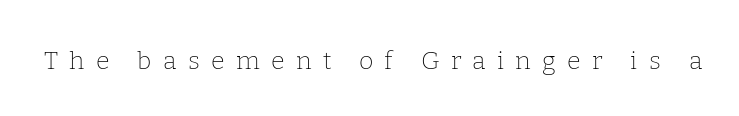
{"italic": "no", "bold": "no", "underline": "no", "letter_spacing": "wide", "letter_spacing_em": 0.45, "glyph_px": 25}
